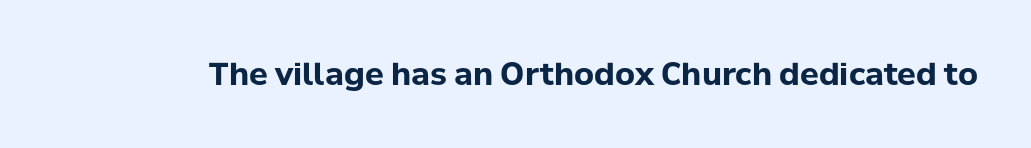
The image shows 31 px bold sans-serif type, upright; set normal letter spacing, not underlined; low stroke contrast and a medium x-height.
